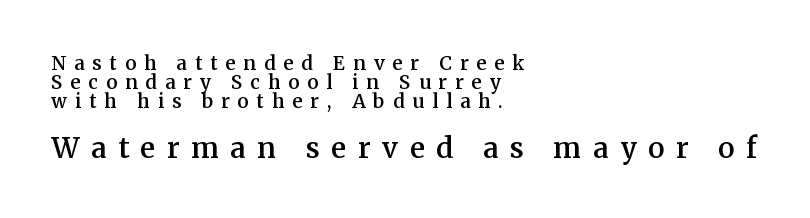
Very little white space separates one row of letters from the next. Semibold letterforms, between regular and bold. Does the copy run flush right? No — it runs flush left. Glyph-to-glyph distance is far greater than everyday printed text.
